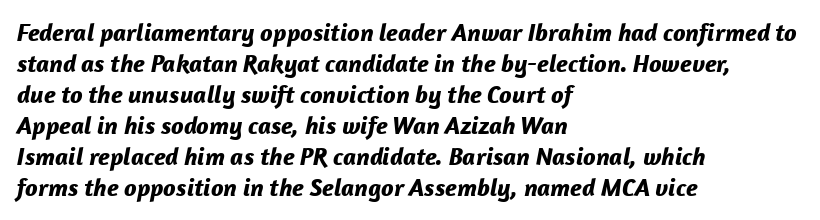
{"italic": "yes", "lean": "right", "slant_degrees": 12, "bold": "yes", "underline": "no", "align": "left", "line_spacing_ratio": 1.24, "letter_spacing": "normal", "letter_spacing_em": 0.0, "glyph_px": 25}
